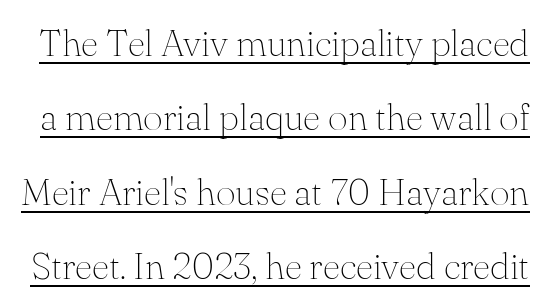
Q: Is the text bold? A: No.
Q: Is the text italic (slanted)? A: No, it is upright.
Q: Is the typeface a serif or a sans-serif typeface? A: Serif.
Q: Is the text underlined? A: Yes.
Q: Is the spacing between letters normal or unusually wide? A: Normal.
Q: Is the spacing between lines tight, normal or loose? A: Loose.
Q: Width (condensed, normal, or wide)? A: Normal.
Q: Stroke contrast? A: Medium.
Q: x-height? A: Small.
Q: Monospaced? A: No.
